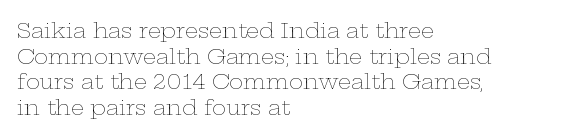
Does extra space separate the letters? No, they use regular spacing. The passage is arranged the way most books set body copy — flush left. The area under the type is left untouched. The face looks like a standard text weight, possibly lighter. Notice how the stems are strictly vertical — no italics here.
